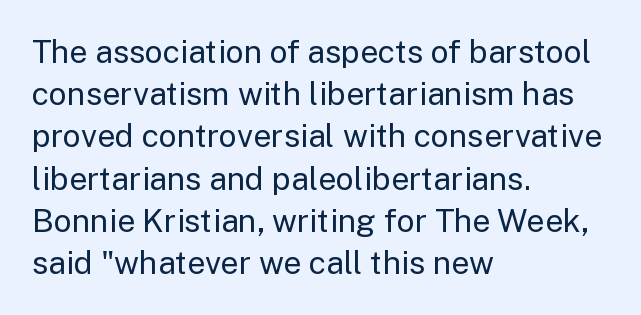
The image shows 32 px regular-weight sans-serif type, upright; set left-aligned, normal line spacing (1.32x), normal letter spacing, not underlined; low stroke contrast and a medium x-height.
